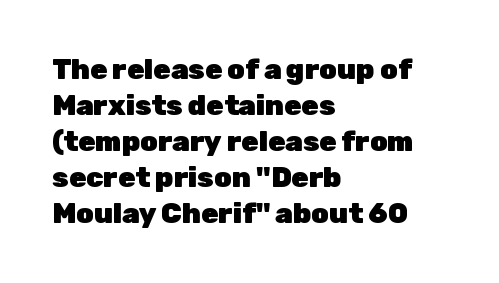
Layout note: lines flush left. Every stem runs plumb, perpendicular to the baseline. The passage shown is typeset with a sans-serif family. Each letter keeps its own natural width here, so spacing adapts to shape.
